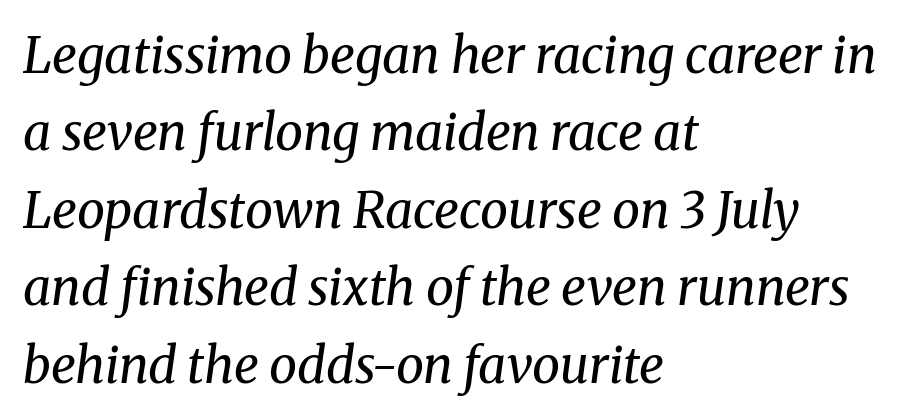
{"serif": "yes", "italic": "yes", "lean": "right", "slant_degrees": 8, "bold": "no", "weight": "regular", "width": "normal", "stroke_contrast": "medium", "x_height": "medium", "monospaced": "no", "underline": "no", "align": "left", "line_spacing": "normal", "line_spacing_ratio": 1.55, "letter_spacing": "normal", "letter_spacing_em": 0.0, "glyph_px": 50}
